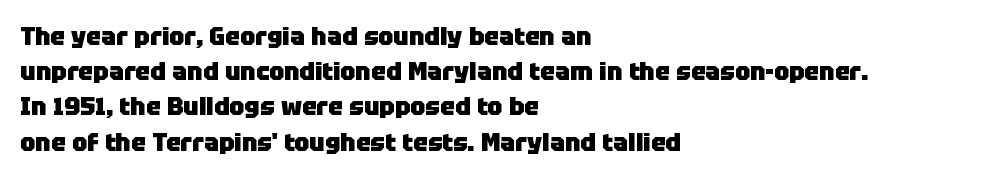
The image shows 25 px bold type, upright; set left-aligned, normal line spacing (1.41x), normal letter spacing, not underlined.
